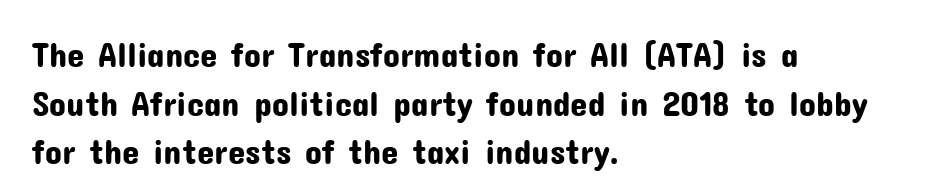
What's the leading like? Ordinary, nothing unusual. Clear beneath every line of the passage. Font category for this specimen: sans-serif. The paragraph shown leans on its left margin. Each letter keeps its own natural width here, so spacing adapts to shape. This rendering leaves character spacing at its baseline value.
